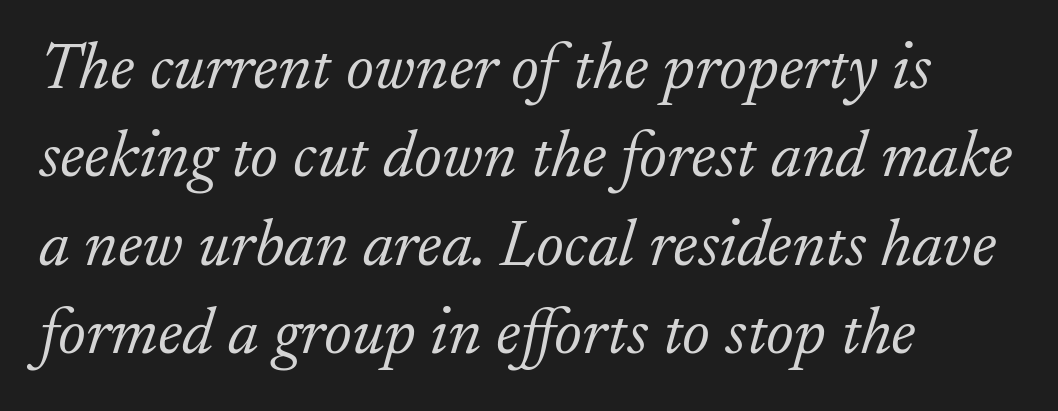
Q: Is the text bold? A: No.
Q: Is the text italic (slanted)? A: Yes, it leans right by about 17 degrees.
Q: Is the typeface a serif or a sans-serif typeface? A: Serif.
Q: Is the text underlined? A: No.
Q: How is the paragraph aligned? A: Left-aligned.
Q: Is the spacing between letters normal or unusually wide? A: Normal.
Q: Is the spacing between lines tight, normal or loose? A: Normal.
Q: Width (condensed, normal, or wide)? A: Normal.
Q: Stroke contrast? A: Low.
Q: x-height? A: Small.
Q: Monospaced? A: No.
